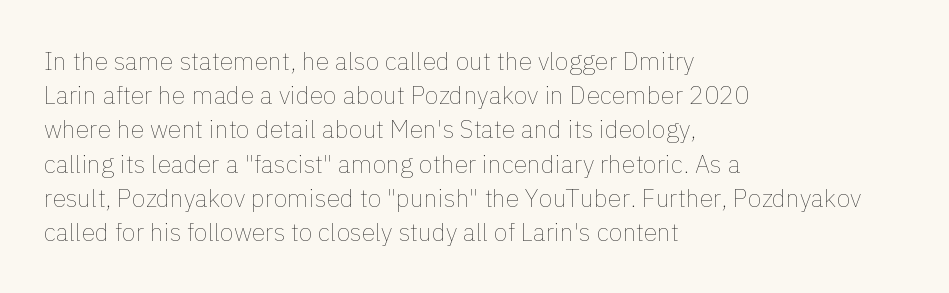
{"italic": "no", "bold": "no", "underline": "no", "align": "left", "line_spacing": "normal", "line_spacing_ratio": 1.37, "letter_spacing": "normal", "letter_spacing_em": 0.0, "glyph_px": 25}
